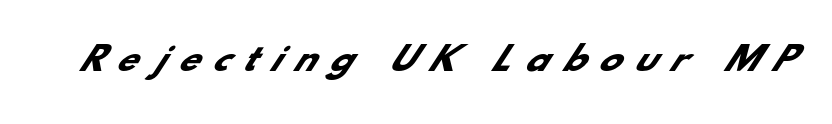
Spacing between characters has been opened up far beyond the box default. Beneath every word, the page is bare. A typesetter would call this proportional, since set widths differ per character. Summary of weight: heavy, a full bold.
